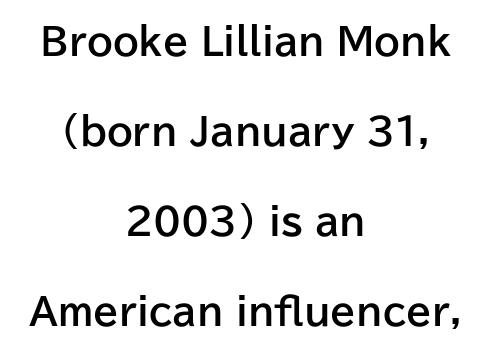
{"serif": "no", "italic": "no", "bold": "yes", "weight": "bold", "width": "normal", "stroke_contrast": "low", "x_height": "medium", "monospaced": "no", "underline": "no", "align": "center", "line_spacing": "loose", "line_spacing_ratio": 2.43, "letter_spacing": "normal", "letter_spacing_em": 0.0, "glyph_px": 37}
